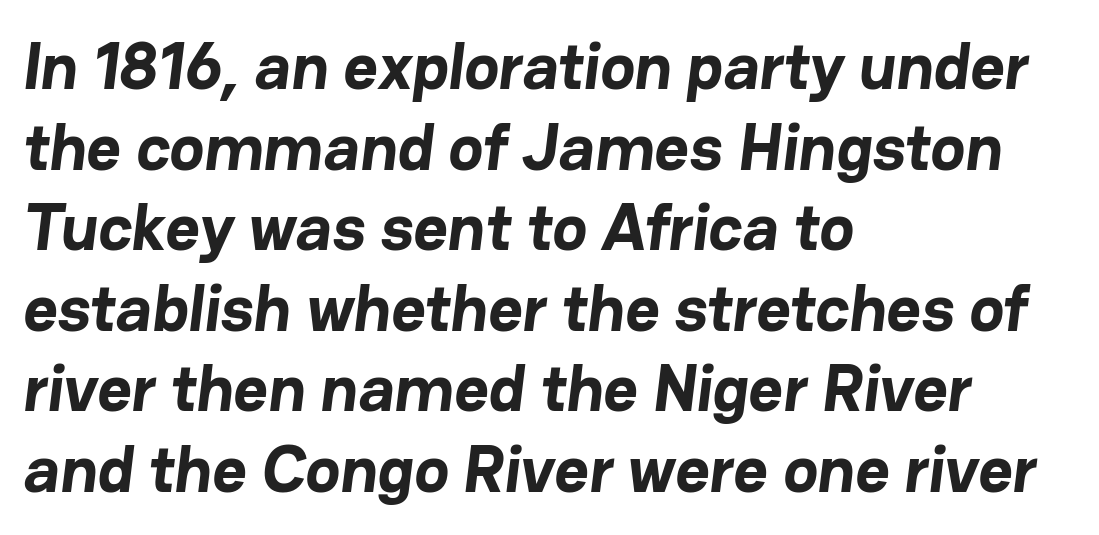
Do the characters align in a grid? No, the font is proportional. Words float on clear page, feet unadorned. These lines stack with their left ends in a neat column. The sample has been set heavy, in full bold. The glyphs in this specimen are sans serif. Words appear dense and cohesive because spacing is normal.
